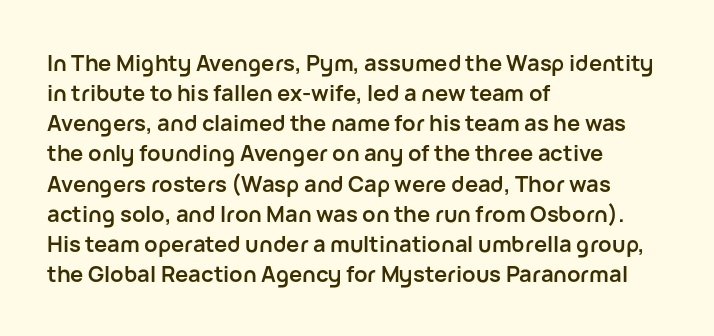
The paragraph shown leans on its left margin. This block has exactly the height ordinary leading produces. Italic: no, the glyphs are upright roman. The baseline area is clear.
